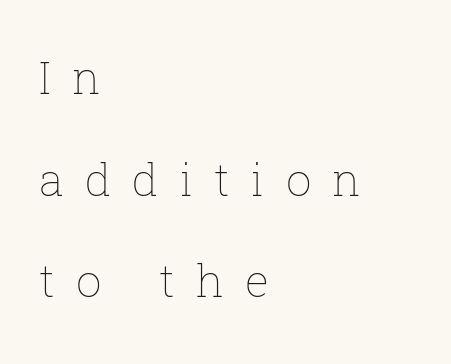
{"italic": "no", "bold": "no", "weight": "thin", "width": "normal", "stroke_contrast": "low", "x_height": "medium", "monospaced": "no", "underline": "no", "align": "left", "line_spacing": "loose", "line_spacing_ratio": 2.26, "letter_spacing": "wide", "letter_spacing_em": 0.47, "glyph_px": 45}
